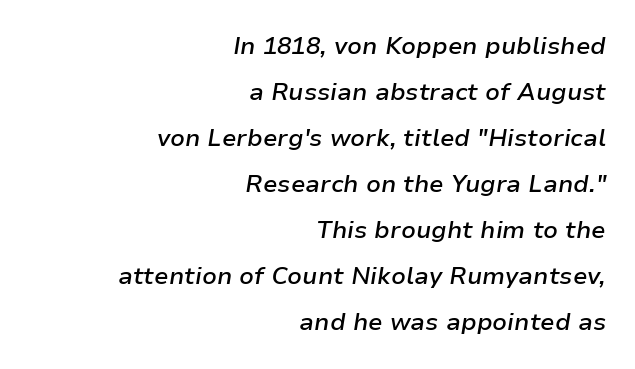
{"italic": "yes", "lean": "right", "slant_degrees": 9, "bold": "semi", "underline": "no", "align": "right", "line_spacing": "loose", "line_spacing_ratio": 1.92, "letter_spacing": "normal", "letter_spacing_em": 0.0, "glyph_px": 24}
